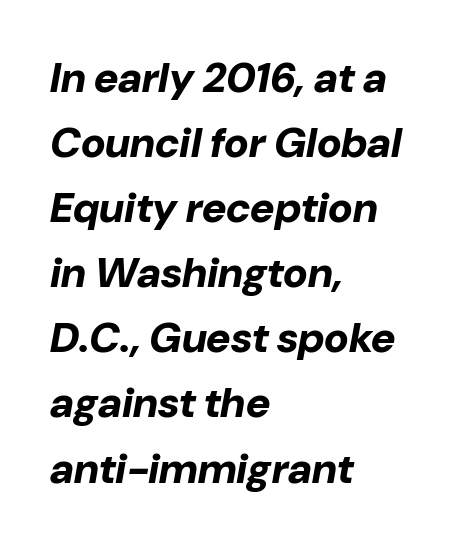
{"italic": "yes", "lean": "right", "slant_degrees": 10, "bold": "yes", "weight": "bold", "width": "normal", "stroke_contrast": "low", "x_height": "medium", "monospaced": "no", "underline": "no", "align": "left", "line_spacing": "normal", "line_spacing_ratio": 1.55, "letter_spacing": "normal", "letter_spacing_em": 0.0, "glyph_px": 42}
